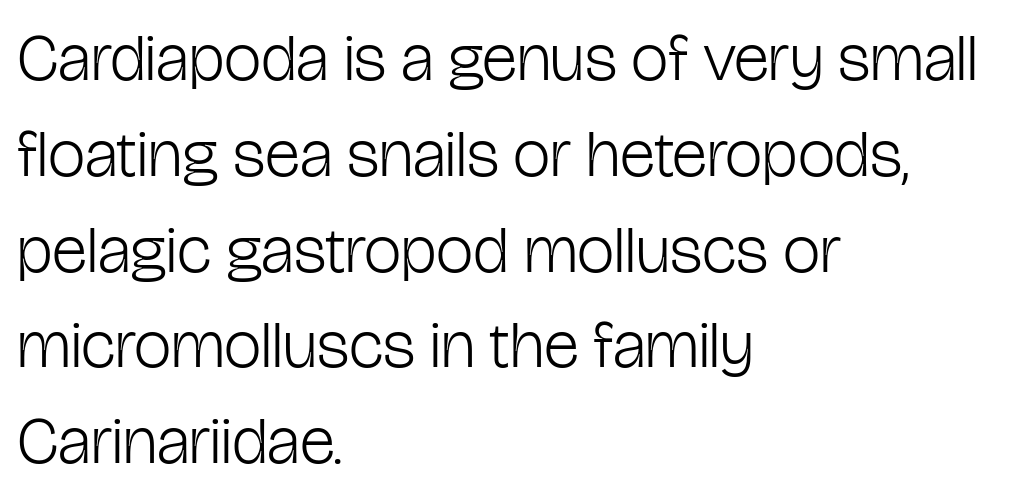
The image shows 67 px light, condensed sans-serif type, upright; set left-aligned, normal line spacing (1.43x), normal letter spacing, not underlined; low stroke contrast and a medium x-height.
